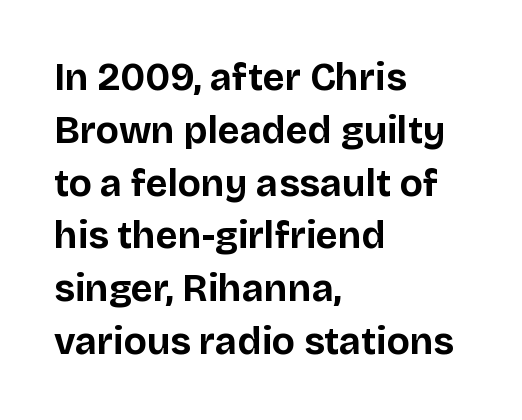
{"serif": "no", "italic": "no", "bold": "yes", "weight": "bold", "width": "normal", "stroke_contrast": "low", "x_height": "large", "monospaced": "no", "underline": "no", "align": "left", "line_spacing": "normal", "line_spacing_ratio": 1.39, "letter_spacing": "normal", "letter_spacing_em": 0.0, "glyph_px": 38}
